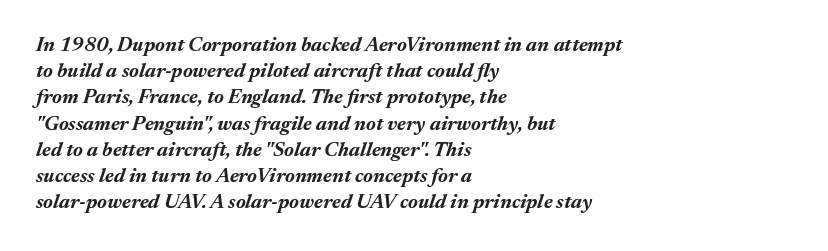
The image shows 20 px bold type, italic (leaning right); set left-aligned, normal line spacing (1.31x), normal letter spacing, not underlined.
